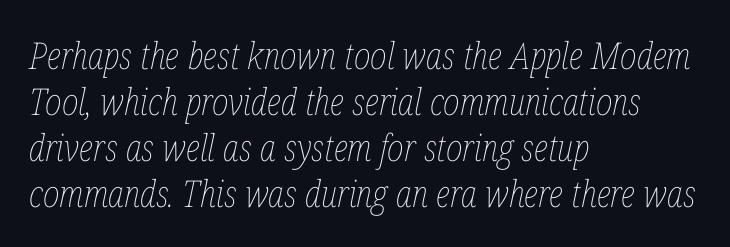
Q: Is the text bold? A: No.
Q: Is the text italic (slanted)? A: Yes, it leans right by about 12 degrees.
Q: Is the text underlined? A: No.
Q: How is the paragraph aligned? A: Left-aligned.
Q: Is the spacing between letters normal or unusually wide? A: Normal.
Q: Width (condensed, normal, or wide)? A: Condensed.
Q: Stroke contrast? A: Low.
Q: x-height? A: Medium.
Q: Monospaced? A: No.
